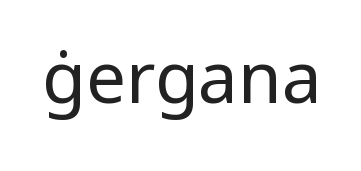
The image shows 71 px regular-weight sans-serif type, upright; set normal letter spacing, not underlined; low stroke contrast and a medium x-height.
